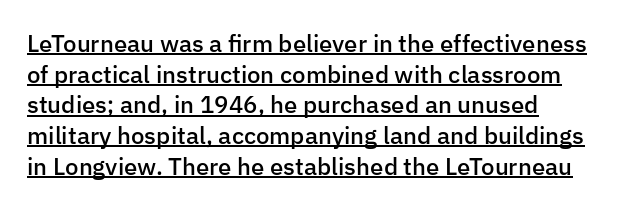
{"italic": "no", "bold": "semi", "underline": "yes", "align": "left", "line_spacing": "normal", "line_spacing_ratio": 1.28, "letter_spacing": "normal", "letter_spacing_em": 0.0, "glyph_px": 24}
